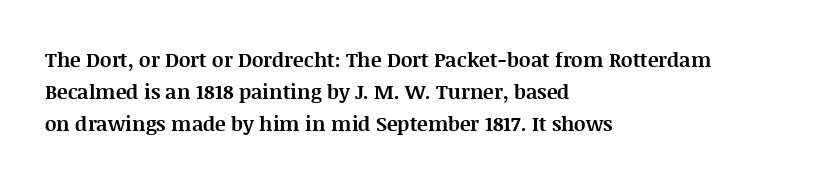
The image shows 20 px bold type, upright; set left-aligned, normal line spacing (1.59x), normal letter spacing, not underlined.
